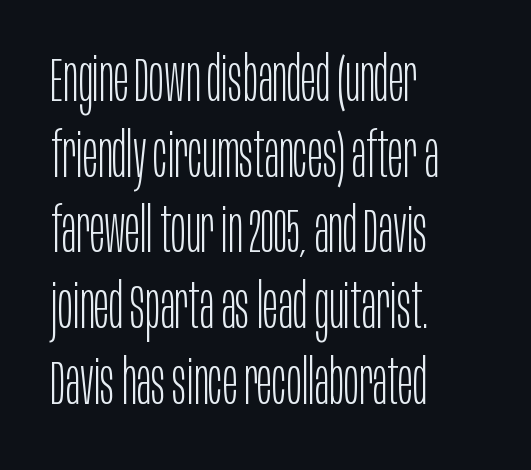
{"serif": "no", "italic": "no", "bold": "no", "weight": "light", "width": "condensed", "stroke_contrast": "low", "x_height": "large", "monospaced": "no", "underline": "no", "align": "left", "line_spacing_ratio": 1.22, "letter_spacing": "normal", "letter_spacing_em": 0.0, "glyph_px": 62}
